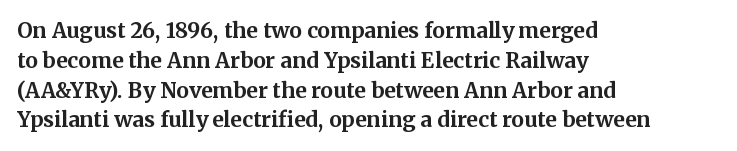
{"italic": "no", "bold": "yes", "underline": "no", "align": "left", "line_spacing": "normal", "line_spacing_ratio": 1.42, "letter_spacing": "normal", "letter_spacing_em": 0.0, "glyph_px": 21}
